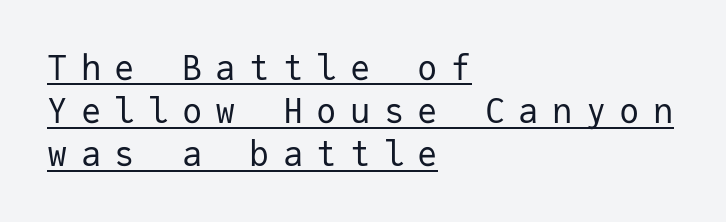
The image shows 34 px regular-weight sans-serif type, upright, monospaced; set left-aligned, normal line spacing (1.27x), unusually wide letter spacing (+0.39 em), underlined; low stroke contrast and a medium x-height.
